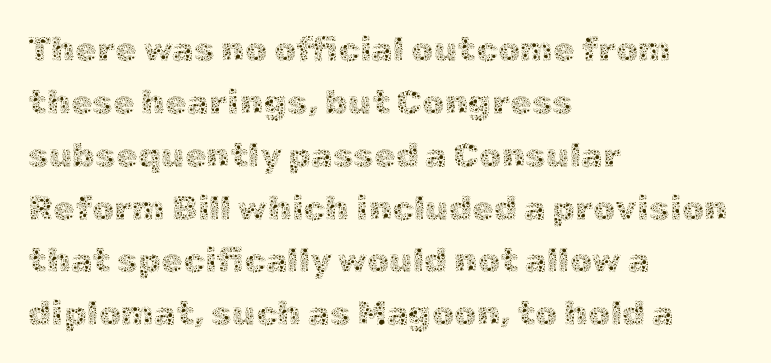
The image shows 35 px thin type, upright; set left-aligned, normal line spacing (1.51x), normal letter spacing, not underlined; a medium x-height.
